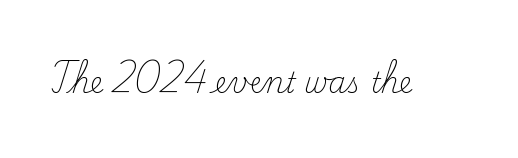
The image shows 28 px light serif type; set normal letter spacing, not underlined; low stroke contrast and a small x-height.
